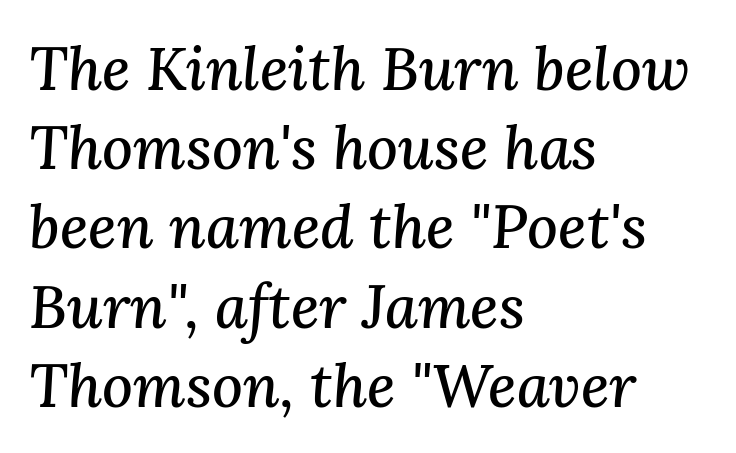
The image shows 60 px serif type, italic (leaning right); set left-aligned, normal line spacing (1.32x), normal letter spacing, not underlined; medium stroke contrast and a medium x-height.
